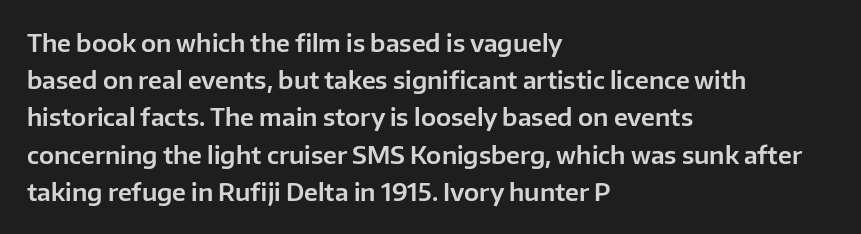
{"italic": "no", "underline": "no", "align": "left", "line_spacing": "normal", "line_spacing_ratio": 1.55, "letter_spacing": "normal", "letter_spacing_em": 0.0, "glyph_px": 24}
